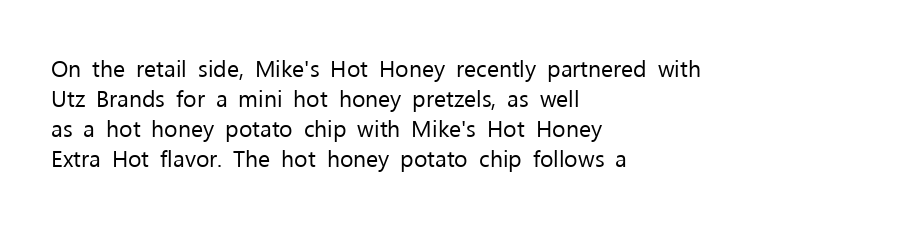
The image shows 23 px text type, upright; set left-aligned, normal line spacing (1.31x), normal letter spacing, not underlined.
